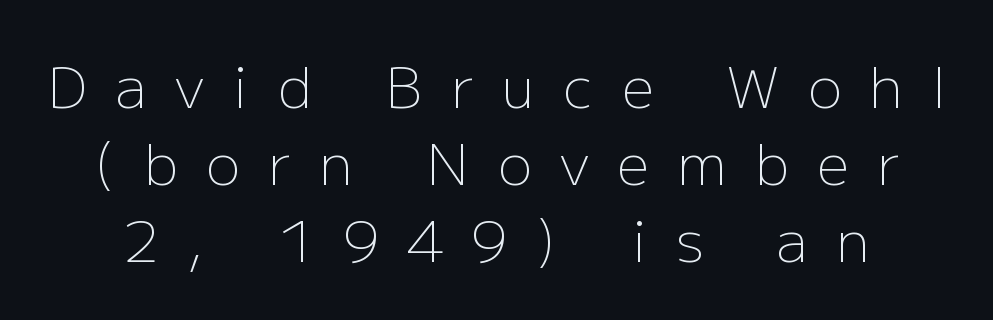
{"serif": "no", "italic": "no", "bold": "no", "weight": "light", "width": "normal", "stroke_contrast": "low", "x_height": "medium", "monospaced": "no", "underline": "no", "line_spacing": "normal", "line_spacing_ratio": 1.35, "letter_spacing": "wide", "letter_spacing_em": 0.5, "glyph_px": 57}
